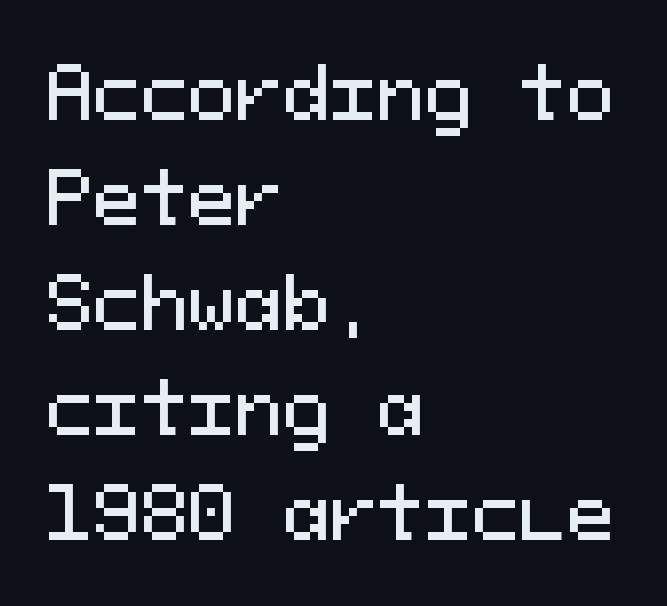
{"serif": "no", "italic": "no", "width": "normal", "stroke_contrast": "medium", "x_height": "medium", "monospaced": "yes", "underline": "no", "align": "left", "line_spacing": "normal", "line_spacing_ratio": 1.48, "letter_spacing": "normal", "letter_spacing_em": 0.0, "glyph_px": 71}
